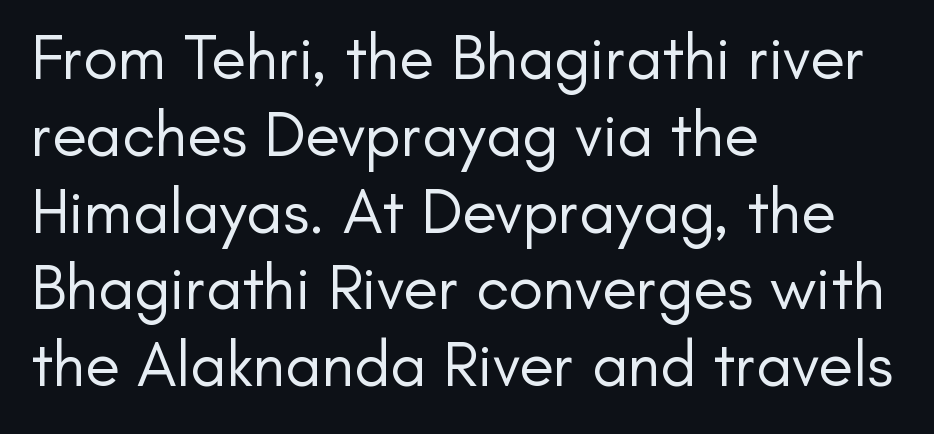
{"serif": "no", "italic": "no", "bold": "no", "weight": "regular", "width": "normal", "stroke_contrast": "low", "x_height": "small", "monospaced": "no", "underline": "no", "align": "left", "line_spacing_ratio": 1.2, "letter_spacing": "normal", "letter_spacing_em": 0.0, "glyph_px": 64}
